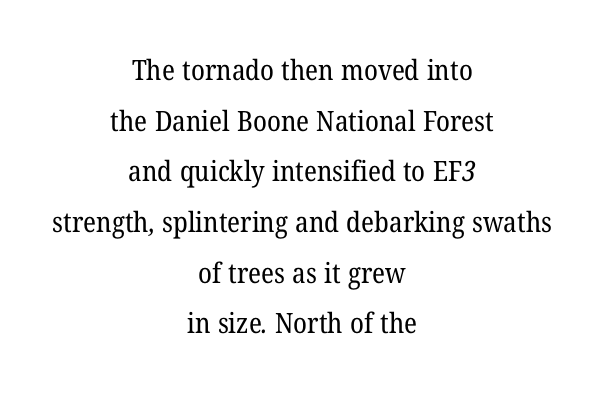
Unlike a clean sans, this face finishes its strokes with serifs. The specimen omits any rule beneath the text block's lines. Varying glyph widths throughout — classic text-font behaviour. Honestly, the letter spacing is just normal — you wouldn't notice it. Summary of weight: not heavy and not bold.
